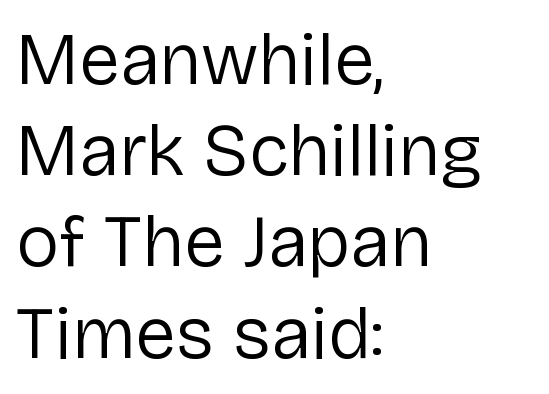
{"serif": "no", "italic": "no", "bold": "no", "weight": "regular", "width": "normal", "stroke_contrast": "low", "x_height": "medium", "monospaced": "no", "underline": "no", "align": "left", "line_spacing": "normal", "line_spacing_ratio": 1.25, "letter_spacing": "normal", "letter_spacing_em": 0.0, "glyph_px": 73}
